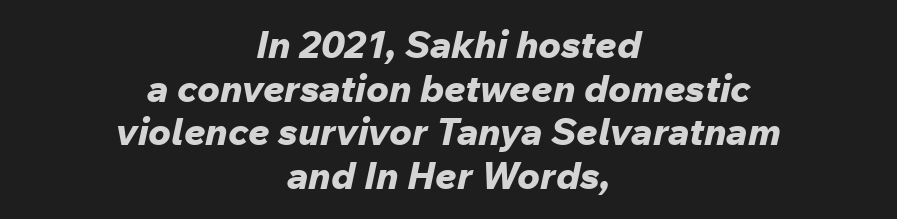
{"italic": "yes", "lean": "right", "slant_degrees": 12, "bold": "yes", "weight": "bold", "width": "normal", "stroke_contrast": "low", "x_height": "medium", "monospaced": "no", "underline": "no", "align": "center", "line_spacing": "tight", "line_spacing_ratio": 1.15, "letter_spacing": "normal", "letter_spacing_em": 0.0, "glyph_px": 38}
